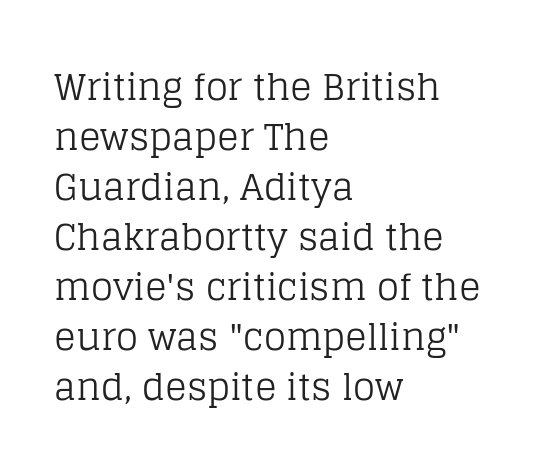
Q: Is the text bold? A: No.
Q: Is the text italic (slanted)? A: No, it is upright.
Q: Is the typeface a serif or a sans-serif typeface? A: Serif.
Q: Is the text underlined? A: No.
Q: How is the paragraph aligned? A: Left-aligned.
Q: Is the spacing between letters normal or unusually wide? A: Normal.
Q: Is the spacing between lines tight, normal or loose? A: Normal.
Q: Width (condensed, normal, or wide)? A: Normal.
Q: Stroke contrast? A: Low.
Q: x-height? A: Large.
Q: Monospaced? A: No.
